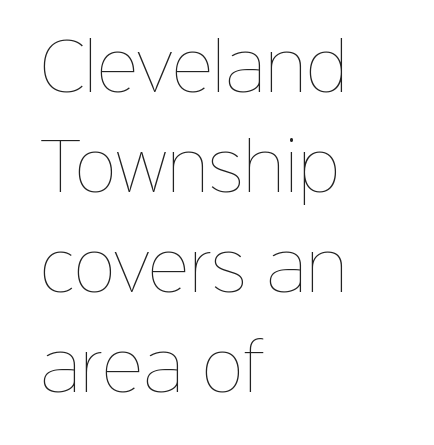
{"italic": "no", "bold": "no", "weight": "thin", "width": "normal", "stroke_contrast": "low", "x_height": "medium", "monospaced": "no", "underline": "no", "align": "left", "line_spacing": "normal", "line_spacing_ratio": 1.56, "letter_spacing": "normal", "letter_spacing_em": 0.0, "glyph_px": 64}
